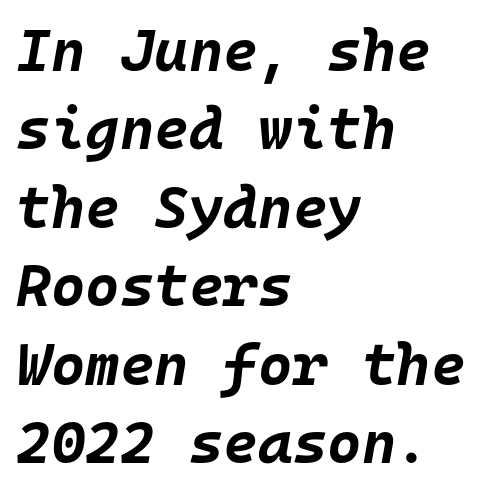
The image shows 59 px bold type, italic (leaning right), monospaced; set left-aligned, normal line spacing (1.33x), normal letter spacing, not underlined; low stroke contrast and a large x-height.
